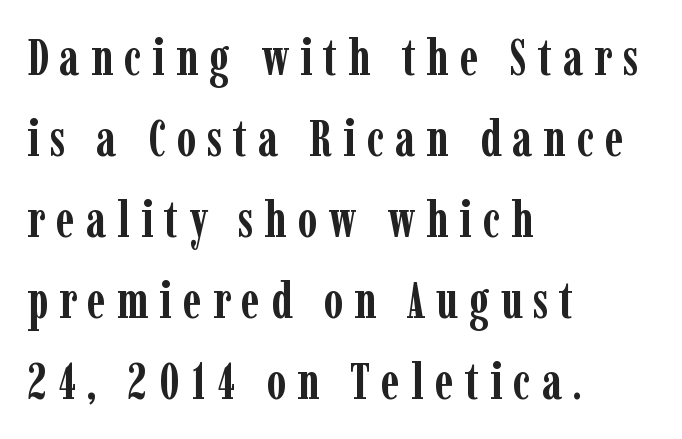
The image shows 50 px semibold, condensed serif type, upright; set left-aligned, normal line spacing (1.62x), unusually wide letter spacing (+0.22 em), not underlined; low stroke contrast and a medium x-height.
